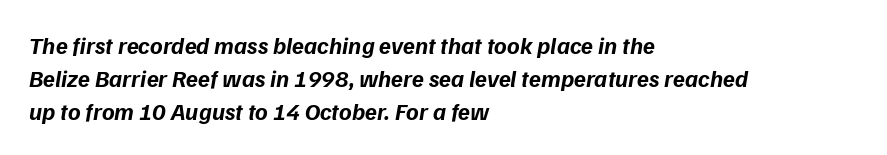
{"bold": "yes", "underline": "no", "align": "left", "line_spacing": "normal", "line_spacing_ratio": 1.37, "letter_spacing": "normal", "letter_spacing_em": 0.0, "glyph_px": 24}
